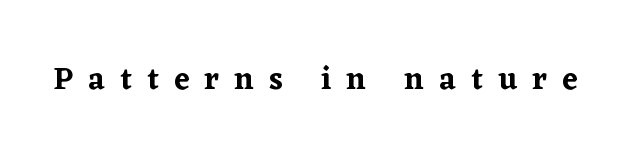
Q: Is the text italic (slanted)? A: No, it is upright.
Q: Is the typeface a serif or a sans-serif typeface? A: Serif.
Q: Is the text underlined? A: No.
Q: Is the spacing between letters normal or unusually wide? A: Unusually wide.
Q: Width (condensed, normal, or wide)? A: Normal.
Q: Stroke contrast? A: Low.
Q: x-height? A: Medium.
Q: Monospaced? A: No.
